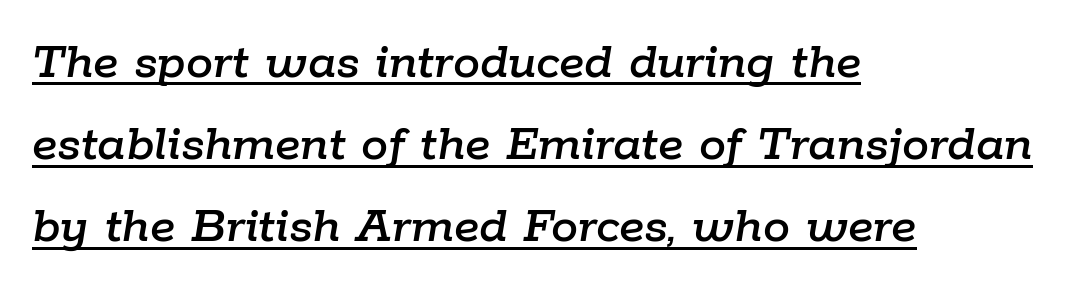
{"italic": "yes", "lean": "right", "slant_degrees": 9, "width": "normal", "stroke_contrast": "low", "x_height": "medium", "monospaced": "no", "underline": "yes", "align": "left", "line_spacing": "normal", "line_spacing_ratio": 1.52, "letter_spacing": "normal", "letter_spacing_em": 0.0, "glyph_px": 54}
